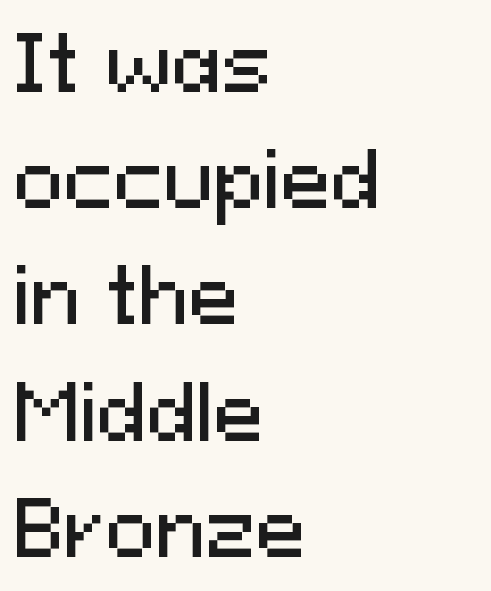
{"serif": "no", "italic": "no", "width": "normal", "stroke_contrast": "medium", "x_height": "medium", "monospaced": "no", "underline": "no", "align": "left", "line_spacing": "normal", "line_spacing_ratio": 1.55, "letter_spacing": "normal", "letter_spacing_em": 0.0, "glyph_px": 75}
